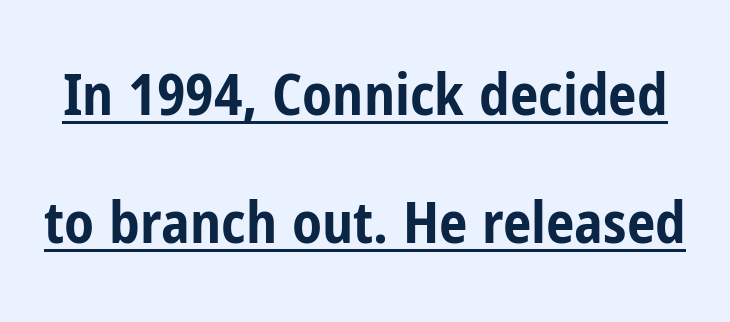
Q: Is the text bold? A: Yes.
Q: Is the text italic (slanted)? A: No, it is upright.
Q: Is the typeface a serif or a sans-serif typeface? A: Sans-serif.
Q: Is the text underlined? A: Yes.
Q: Is the spacing between letters normal or unusually wide? A: Normal.
Q: Is the spacing between lines tight, normal or loose? A: Loose.
Q: Width (condensed, normal, or wide)? A: Condensed.
Q: Stroke contrast? A: Low.
Q: x-height? A: Medium.
Q: Monospaced? A: No.
